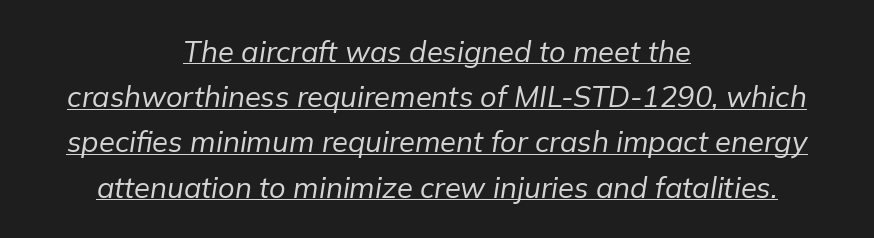
Each line is balanced around a shared central axis. The letters advance in unequal steps, a hallmark of proportional type. Each new line begins a customary step beneath the previous one. A typesetter would call this zero additional tracking. The passage shown leans; its letterforms are oblique. The words here are underlined.
